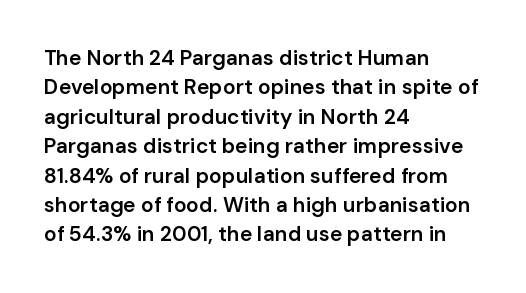
{"italic": "no", "bold": "semi", "underline": "no", "align": "left", "line_spacing": "normal", "line_spacing_ratio": 1.4, "letter_spacing": "normal", "letter_spacing_em": 0.0, "glyph_px": 21}
